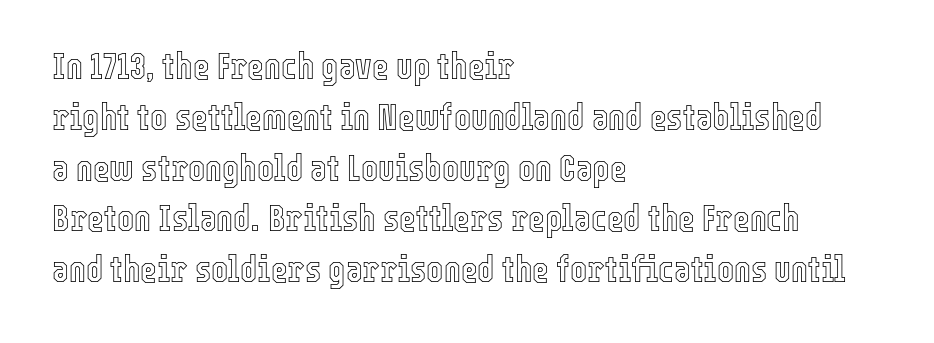
Q: Is the text italic (slanted)? A: No, it is upright.
Q: Is the text underlined? A: No.
Q: How is the paragraph aligned? A: Left-aligned.
Q: Is the spacing between letters normal or unusually wide? A: Normal.
Q: Is the spacing between lines tight, normal or loose? A: Normal.
Q: Width (condensed, normal, or wide)? A: Condensed.
Q: x-height? A: Medium.
Q: Monospaced? A: No.
